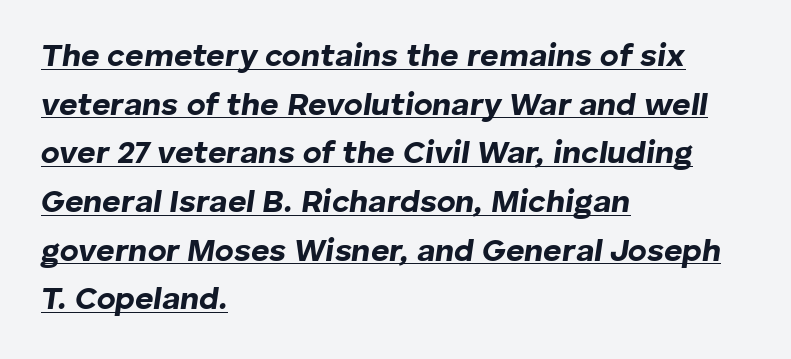
{"italic": "yes", "lean": "right", "slant_degrees": 8, "bold": "yes", "weight": "bold", "width": "normal", "stroke_contrast": "low", "x_height": "medium", "monospaced": "no", "underline": "yes", "align": "left", "line_spacing": "normal", "line_spacing_ratio": 1.52, "letter_spacing": "normal", "letter_spacing_em": 0.0, "glyph_px": 32}
